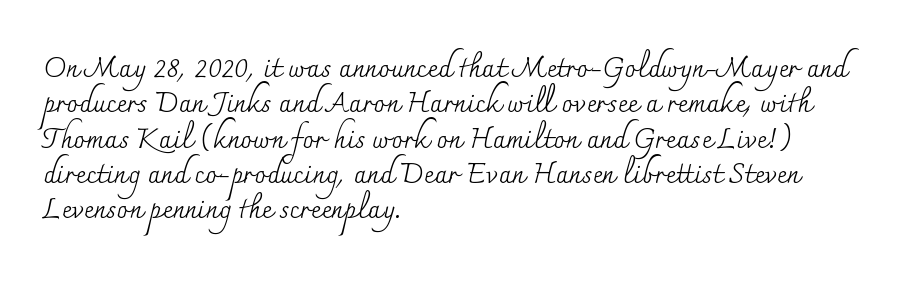
Summary of weight: not heavy and not bold. The type family on display is of the serif kind. Quick note: underline off. Nothing unusual about the tracking: characters are spaced as the font intends.
